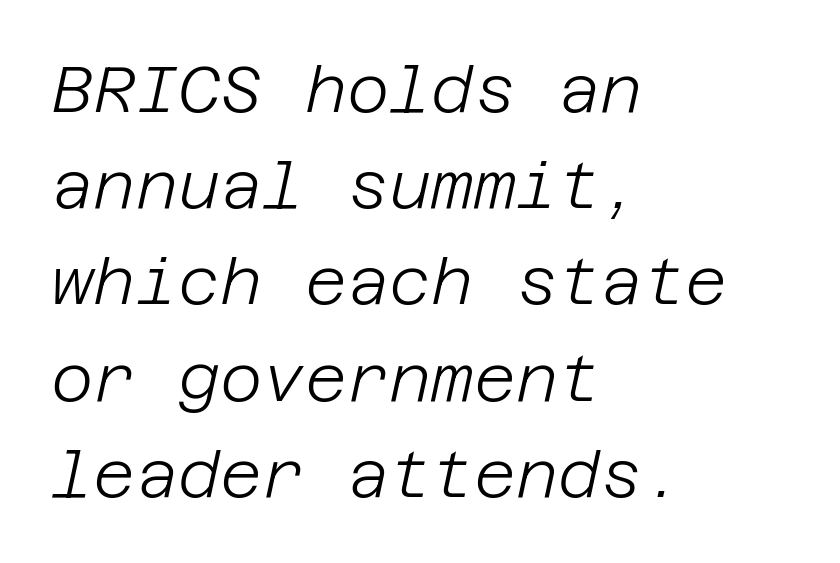
Q: Is the text bold? A: No.
Q: Is the text italic (slanted)? A: Yes, it leans right by about 12 degrees.
Q: Is the text underlined? A: No.
Q: How is the paragraph aligned? A: Left-aligned.
Q: Is the spacing between letters normal or unusually wide? A: Normal.
Q: Is the spacing between lines tight, normal or loose? A: Normal.
Q: Width (condensed, normal, or wide)? A: Normal.
Q: Stroke contrast? A: Low.
Q: x-height? A: Large.
